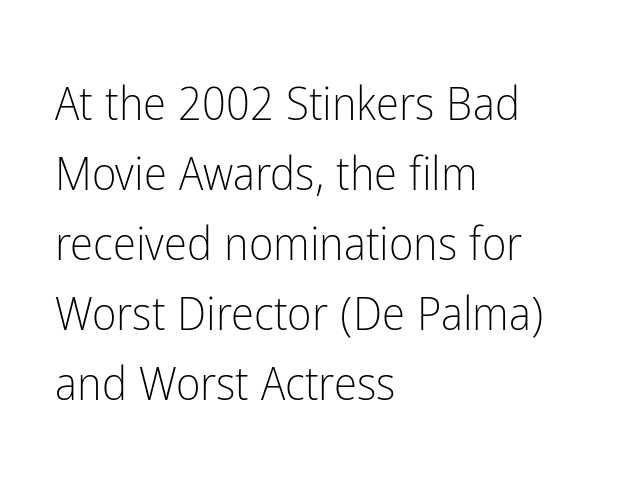
The image shows 47 px light, condensed sans-serif type, upright; set left-aligned, normal line spacing (1.49x), normal letter spacing, not underlined; low stroke contrast and a medium x-height.
